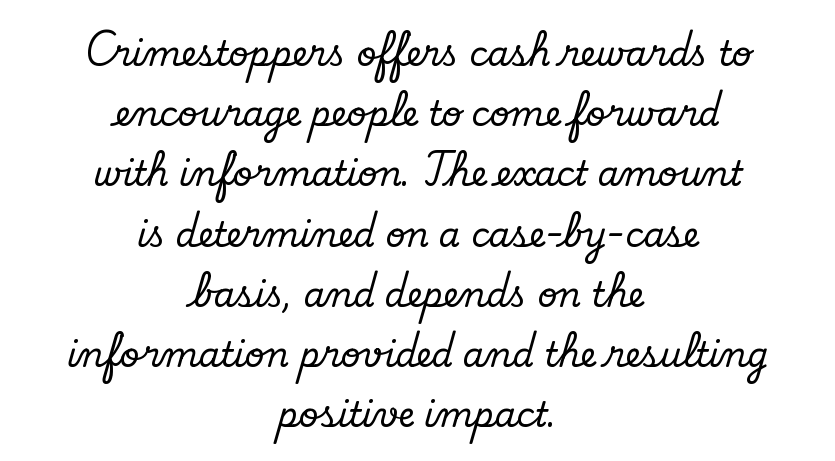
{"serif": "yes", "width": "normal", "stroke_contrast": "low", "x_height": "small", "monospaced": "no", "underline": "no", "align": "center", "line_spacing_ratio": 1.77, "letter_spacing": "normal", "letter_spacing_em": 0.0, "glyph_px": 34}
